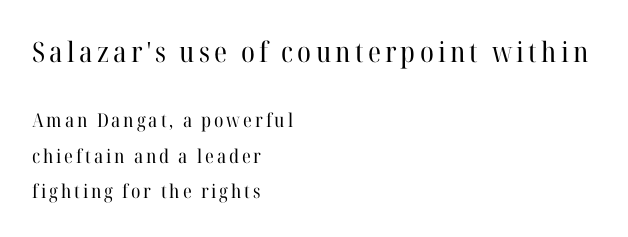
Q: Is the text bold? A: No.
Q: Is the text italic (slanted)? A: No, it is upright.
Q: Is the typeface a serif or a sans-serif typeface? A: Serif.
Q: Is the text underlined? A: No.
Q: How is the paragraph aligned? A: Left-aligned.
Q: Which block of text is set in a larger size, the first (top) or the second (bottom)? A: The first (top) one.
Q: Width (condensed, normal, or wide)? A: Normal.
Q: Stroke contrast? A: High.
Q: x-height? A: Medium.
Q: Monospaced? A: No.
